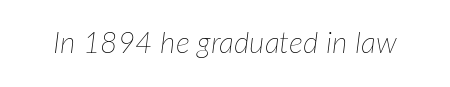
The image shows 30 px thin type, italic (leaning right); set normal letter spacing, not underlined; low stroke contrast and a medium x-height.
